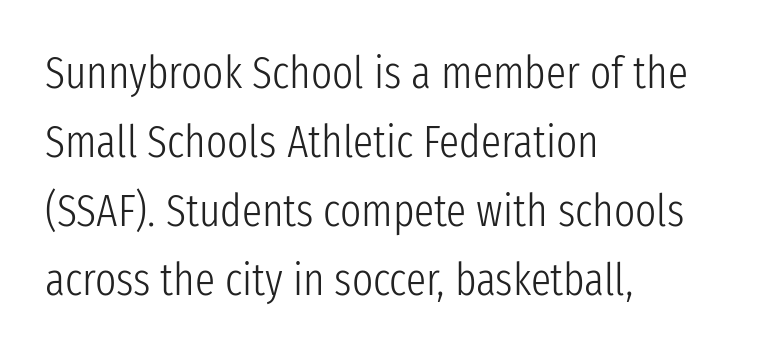
{"serif": "no", "italic": "no", "bold": "no", "weight": "light", "width": "condensed", "stroke_contrast": "low", "x_height": "medium", "monospaced": "no", "underline": "no", "align": "left", "line_spacing": "normal", "line_spacing_ratio": 1.53, "letter_spacing": "normal", "letter_spacing_em": 0.0, "glyph_px": 45}
